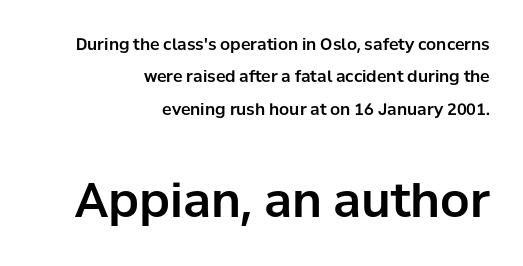
{"serif": "no", "italic": "no", "width": "normal", "stroke_contrast": "low", "x_height": "medium", "monospaced": "no", "underline": "no", "align": "right", "line_spacing": "loose", "line_spacing_ratio": 2.03, "letter_spacing": "normal", "letter_spacing_em": 0.0, "larger_block": "second", "size_ratio": 2.94, "glyph_px": 47}
